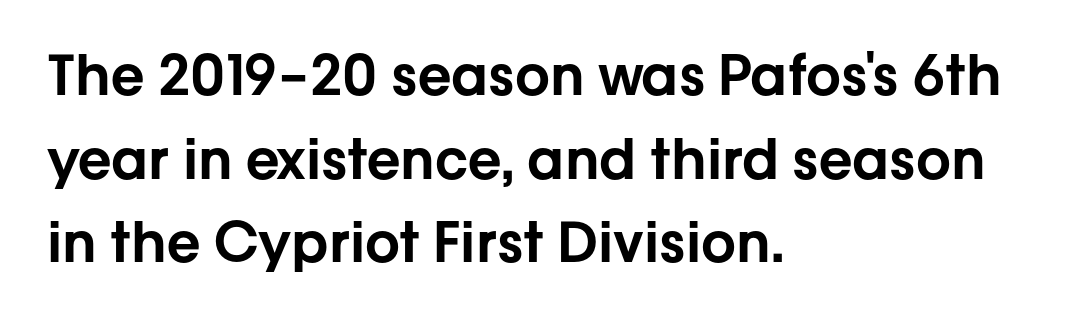
Q: Is the text italic (slanted)? A: No, it is upright.
Q: Is the typeface a serif or a sans-serif typeface? A: Sans-serif.
Q: Is the text underlined? A: No.
Q: How is the paragraph aligned? A: Left-aligned.
Q: Is the spacing between letters normal or unusually wide? A: Normal.
Q: Is the spacing between lines tight, normal or loose? A: Normal.
Q: Width (condensed, normal, or wide)? A: Normal.
Q: Stroke contrast? A: Low.
Q: x-height? A: Medium.
Q: Monospaced? A: No.
